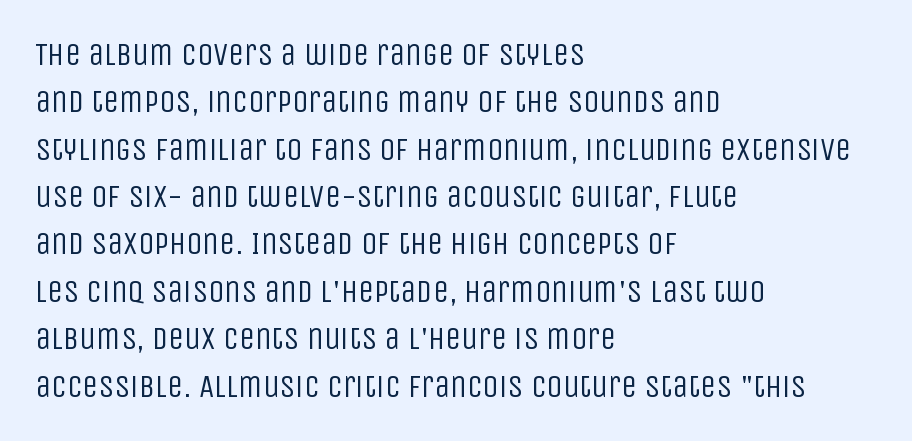
The image shows 32 px regular-weight, condensed sans-serif type, upright; set left-aligned, normal line spacing (1.48x), normal letter spacing, not underlined; low stroke contrast and a large x-height.
